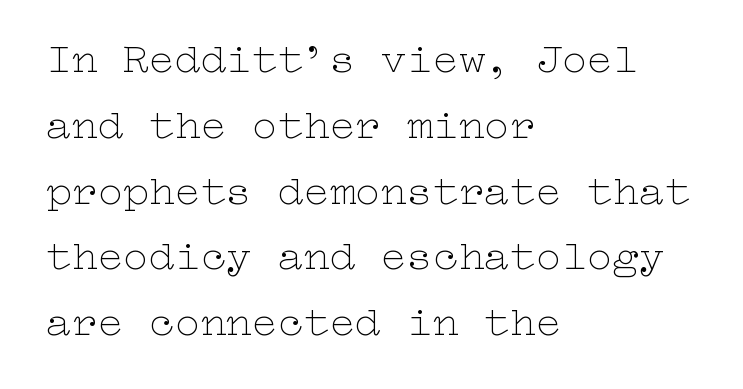
{"italic": "no", "bold": "no", "weight": "thin", "width": "wide", "stroke_contrast": "low", "x_height": "medium", "underline": "no", "align": "left", "line_spacing": "normal", "line_spacing_ratio": 1.53, "letter_spacing": "normal", "letter_spacing_em": 0.0, "glyph_px": 43}
